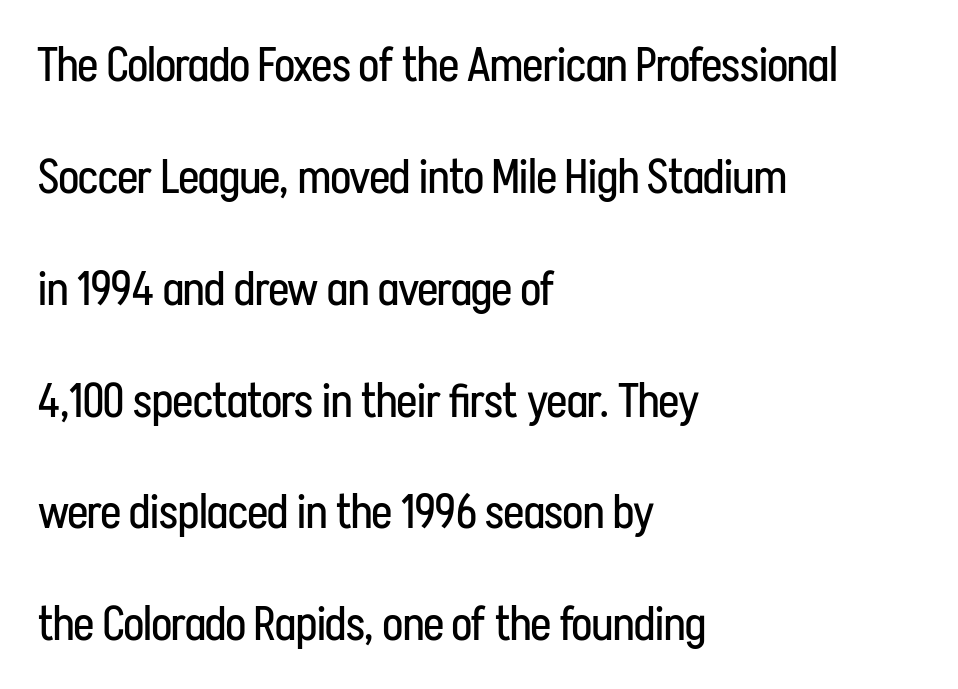
The strokes carry an ordinary text weight at most. Typeset ragged right — the left edge is the straight one. Has an underline been added? It has not. Is the letter spacing exaggerated? No — it looks like the ordinary default.
